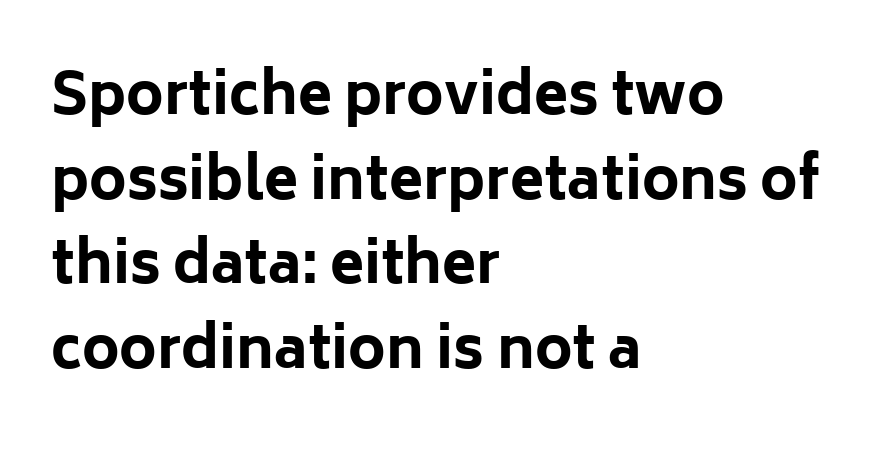
{"serif": "no", "italic": "no", "bold": "yes", "weight": "bold", "width": "normal", "stroke_contrast": "low", "x_height": "medium", "monospaced": "no", "underline": "no", "align": "left", "line_spacing": "normal", "line_spacing_ratio": 1.51, "letter_spacing": "normal", "letter_spacing_em": 0.0, "glyph_px": 56}
